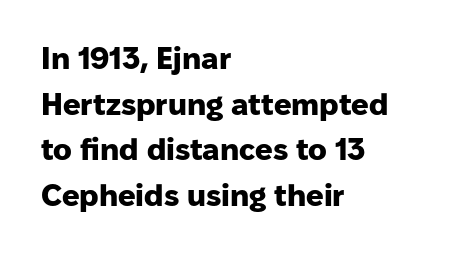
Q: Is the text bold? A: Yes.
Q: Is the text italic (slanted)? A: No, it is upright.
Q: Is the typeface a serif or a sans-serif typeface? A: Sans-serif.
Q: Is the text underlined? A: No.
Q: How is the paragraph aligned? A: Left-aligned.
Q: Is the spacing between letters normal or unusually wide? A: Normal.
Q: Is the spacing between lines tight, normal or loose? A: Normal.
Q: Width (condensed, normal, or wide)? A: Normal.
Q: Stroke contrast? A: Low.
Q: x-height? A: Medium.
Q: Monospaced? A: No.
